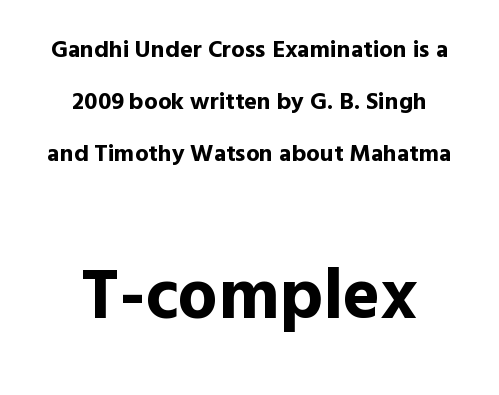
Q: Is the text bold? A: Yes.
Q: Is the text italic (slanted)? A: No, it is upright.
Q: Is the typeface a serif or a sans-serif typeface? A: Sans-serif.
Q: Is the text underlined? A: No.
Q: How is the paragraph aligned? A: Centered.
Q: Is the spacing between letters normal or unusually wide? A: Normal.
Q: Is the spacing between lines tight, normal or loose? A: Loose.
Q: Which block of text is set in a larger size, the first (top) or the second (bottom)? A: The second (bottom) one.
Q: Width (condensed, normal, or wide)? A: Normal.
Q: x-height? A: Medium.
Q: Monospaced? A: No.
